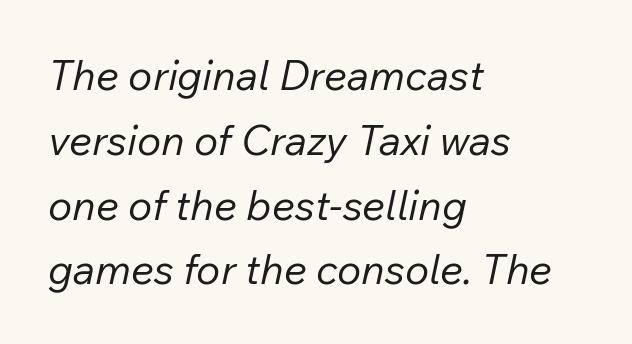
{"italic": "yes", "lean": "right", "slant_degrees": 12, "bold": "no", "weight": "regular", "width": "normal", "stroke_contrast": "low", "x_height": "medium", "monospaced": "no", "underline": "no", "align": "left", "line_spacing": "normal", "line_spacing_ratio": 1.58, "letter_spacing": "normal", "letter_spacing_em": 0.0, "glyph_px": 41}
